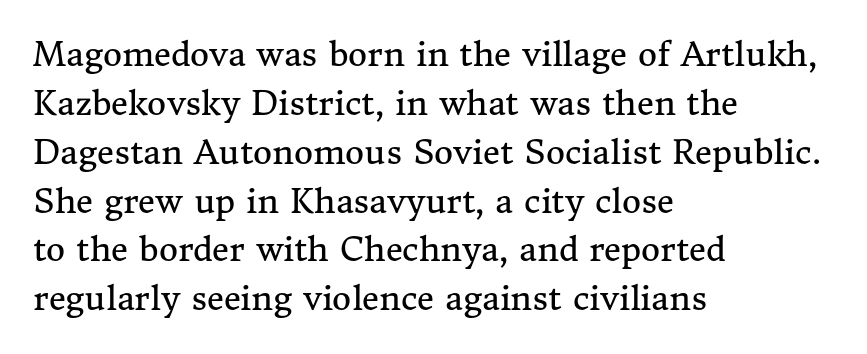
The image shows 33 px regular-weight serif type, upright; set left-aligned, normal line spacing (1.48x), normal letter spacing, not underlined; medium stroke contrast and a medium x-height.
